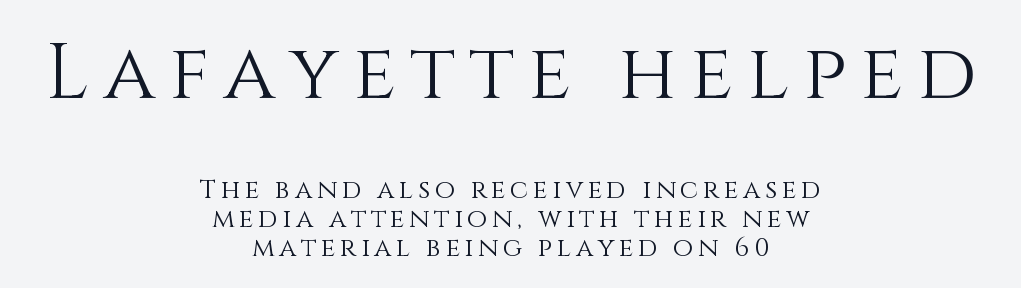
Words float on clear page, feet unadorned. The type sits square on the baseline with zero lean. What's the leading like? Squeezed, with rows nearly overlapping. No extra ink here — the face is not bold. Between these two stacked blocks, the higher one wins on size. Do the characters align in a grid? No, the font is proportional.
